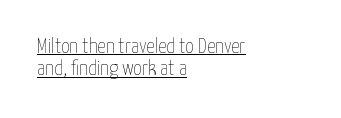
The image shows 21 px text type, upright; set left-aligned, tight line spacing (1.07x), normal letter spacing, underlined.
